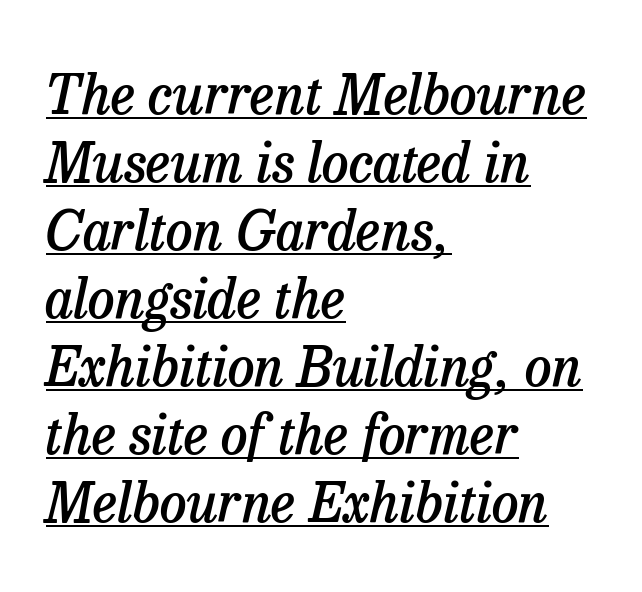
The image shows 54 px semibold serif type, italic (leaning right); set left-aligned, normal line spacing (1.26x), normal letter spacing, underlined; low stroke contrast and a medium x-height.
